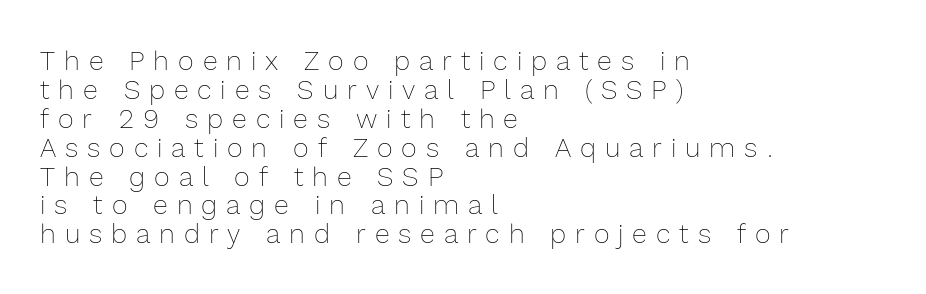
{"italic": "no", "bold": "no", "underline": "no", "align": "left", "line_spacing": "tight", "line_spacing_ratio": 1.07, "letter_spacing": "wide", "letter_spacing_em": 0.33, "glyph_px": 27}
